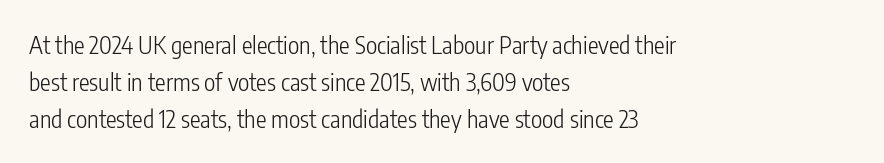
{"italic": "no", "bold": "no", "underline": "no", "align": "left", "line_spacing": "normal", "line_spacing_ratio": 1.54, "letter_spacing": "normal", "letter_spacing_em": 0.0, "glyph_px": 24}
